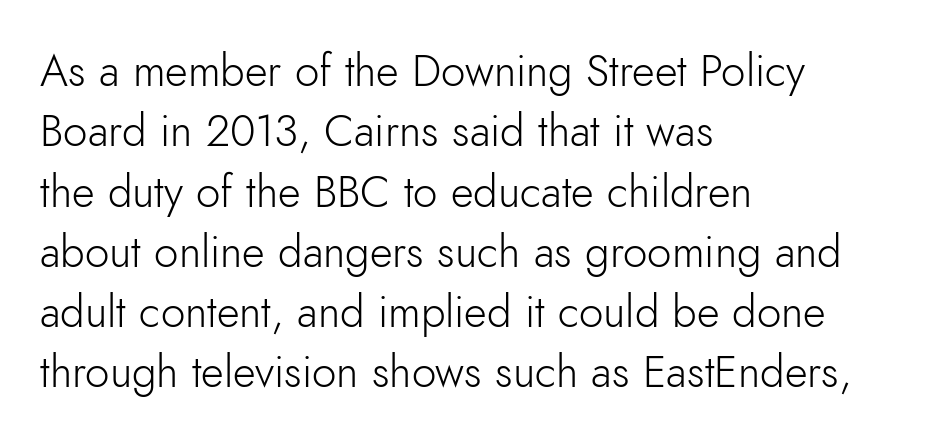
Q: Is the text bold? A: No.
Q: Is the text italic (slanted)? A: No, it is upright.
Q: Is the typeface a serif or a sans-serif typeface? A: Sans-serif.
Q: Is the text underlined? A: No.
Q: How is the paragraph aligned? A: Left-aligned.
Q: Is the spacing between letters normal or unusually wide? A: Normal.
Q: Is the spacing between lines tight, normal or loose? A: Normal.
Q: Width (condensed, normal, or wide)? A: Normal.
Q: Stroke contrast? A: Low.
Q: x-height? A: Small.
Q: Monospaced? A: No.
